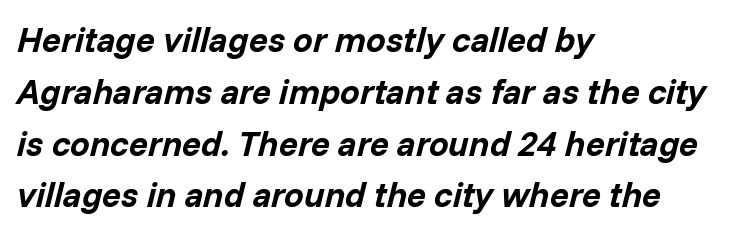
The image shows 35 px bold type, italic (leaning right); set left-aligned, normal line spacing (1.48x), normal letter spacing, not underlined; low stroke contrast and a medium x-height.
